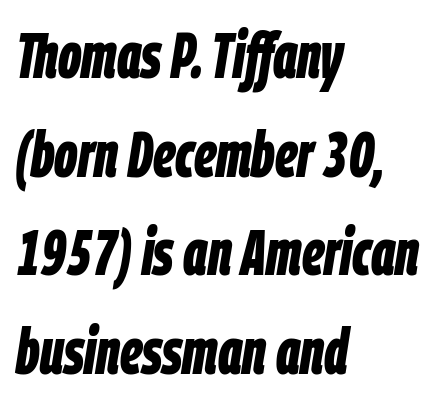
The image shows 64 px bold, condensed type, italic (leaning right); set left-aligned, normal line spacing (1.54x), normal letter spacing, not underlined; low stroke contrast and a large x-height.
